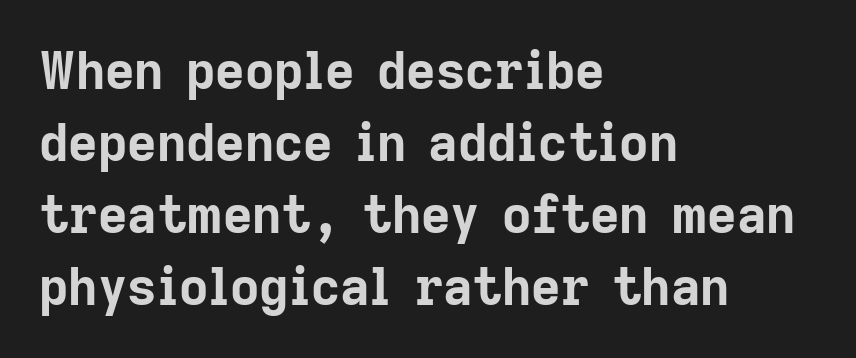
Q: Is the text bold? A: Yes.
Q: Is the text italic (slanted)? A: No, it is upright.
Q: Is the typeface a serif or a sans-serif typeface? A: Sans-serif.
Q: Is the text underlined? A: No.
Q: How is the paragraph aligned? A: Left-aligned.
Q: Is the spacing between letters normal or unusually wide? A: Normal.
Q: Is the spacing between lines tight, normal or loose? A: Normal.
Q: Width (condensed, normal, or wide)? A: Normal.
Q: Stroke contrast? A: Low.
Q: x-height? A: Medium.
Q: Monospaced? A: No.
